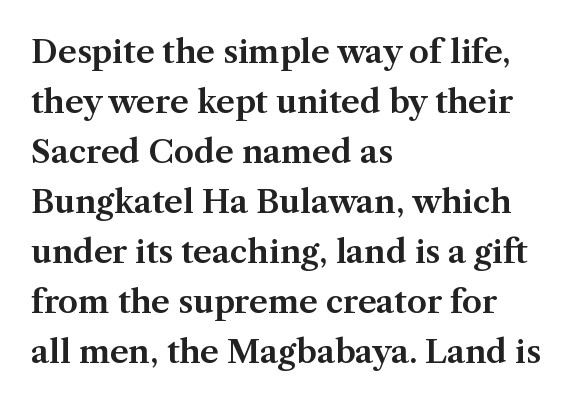
{"serif": "yes", "italic": "no", "width": "normal", "stroke_contrast": "medium", "x_height": "medium", "monospaced": "no", "underline": "no", "align": "left", "line_spacing": "normal", "line_spacing_ratio": 1.56, "letter_spacing": "normal", "letter_spacing_em": 0.0, "glyph_px": 32}
